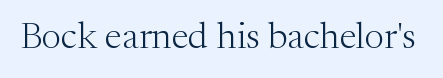
{"serif": "yes", "italic": "no", "bold": "no", "weight": "light", "width": "normal", "stroke_contrast": "medium", "x_height": "medium", "monospaced": "no", "underline": "no", "letter_spacing": "normal", "letter_spacing_em": 0.0, "glyph_px": 37}
